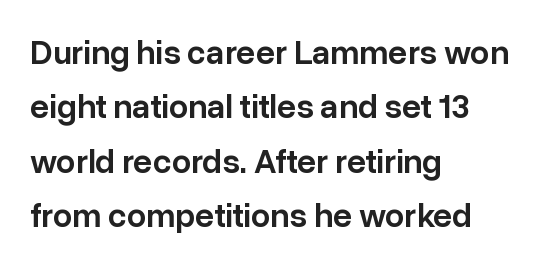
{"serif": "no", "italic": "no", "bold": "semi", "weight": "semibold", "width": "normal", "stroke_contrast": "low", "x_height": "medium", "monospaced": "no", "underline": "no", "align": "left", "line_spacing": "normal", "line_spacing_ratio": 1.6, "letter_spacing": "normal", "letter_spacing_em": 0.0, "glyph_px": 34}
